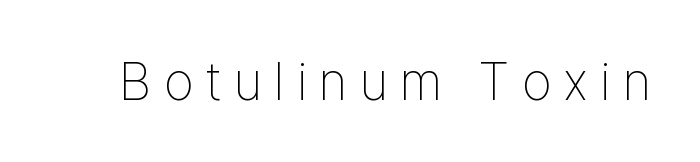
Q: Is the text bold? A: No.
Q: Is the text italic (slanted)? A: No, it is upright.
Q: Is the typeface a serif or a sans-serif typeface? A: Sans-serif.
Q: Is the text underlined? A: No.
Q: Is the spacing between letters normal or unusually wide? A: Unusually wide.
Q: Width (condensed, normal, or wide)? A: Condensed.
Q: Stroke contrast? A: Low.
Q: x-height? A: Medium.
Q: Monospaced? A: No.
